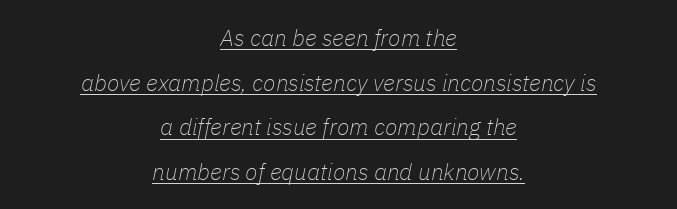
{"italic": "yes", "lean": "right", "slant_degrees": 11, "bold": "no", "underline": "yes", "align": "center", "line_spacing": "loose", "line_spacing_ratio": 1.94, "letter_spacing": "normal", "letter_spacing_em": 0.0, "glyph_px": 23}
